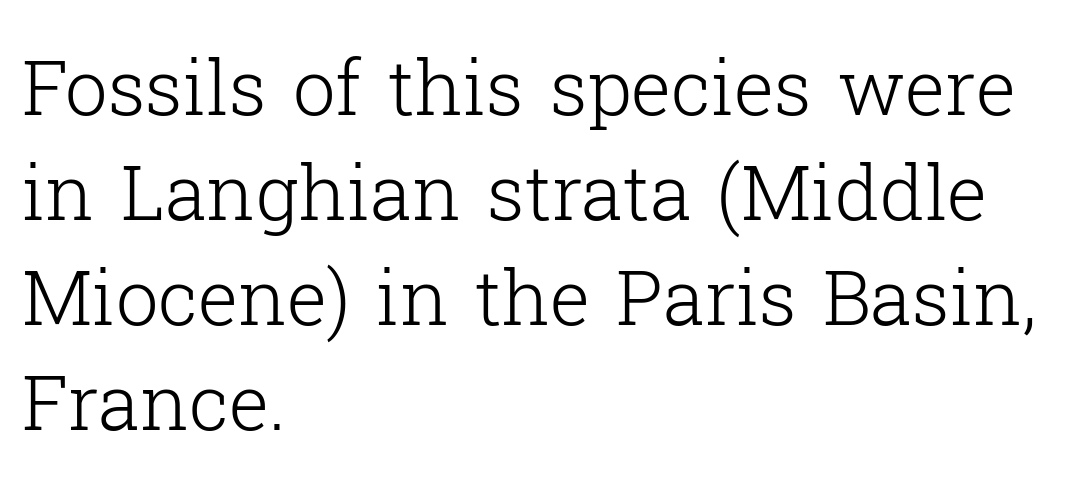
The image shows 76 px light serif type, upright; set left-aligned, normal line spacing (1.38x), normal letter spacing, not underlined; low stroke contrast and a medium x-height.
